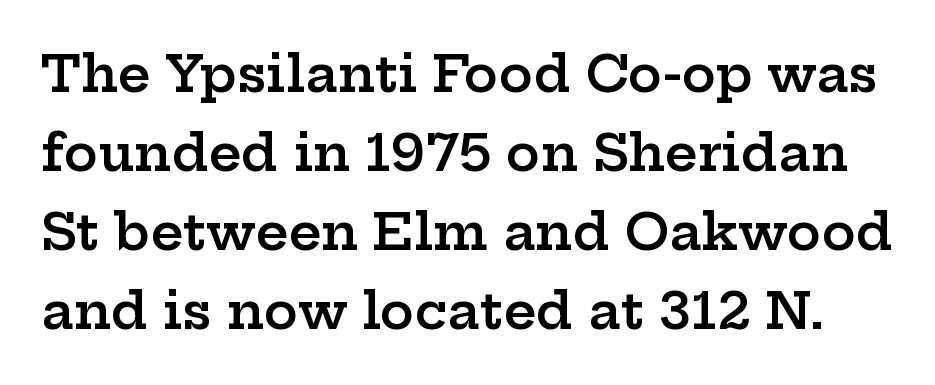
Q: Is the text bold? A: Semi-bold.
Q: Is the text italic (slanted)? A: No, it is upright.
Q: Is the typeface a serif or a sans-serif typeface? A: Serif.
Q: Is the text underlined? A: No.
Q: Is the spacing between letters normal or unusually wide? A: Normal.
Q: Is the spacing between lines tight, normal or loose? A: Normal.
Q: Width (condensed, normal, or wide)? A: Wide.
Q: Stroke contrast? A: Low.
Q: x-height? A: Medium.
Q: Monospaced? A: No.
